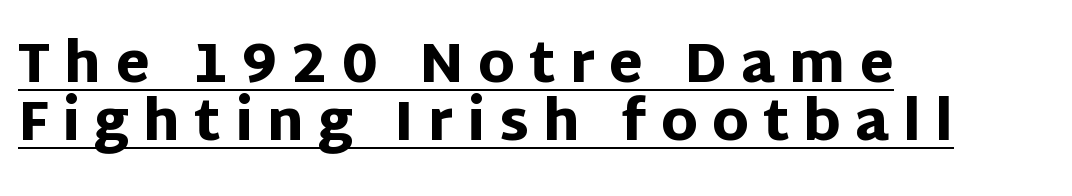
This is heavy type, rendered in bold. Line starts are locked; line ends wander. Think of a printed novel: that variable character pitch is what you see here. This sample trades vertical openness for compactness between lines.
